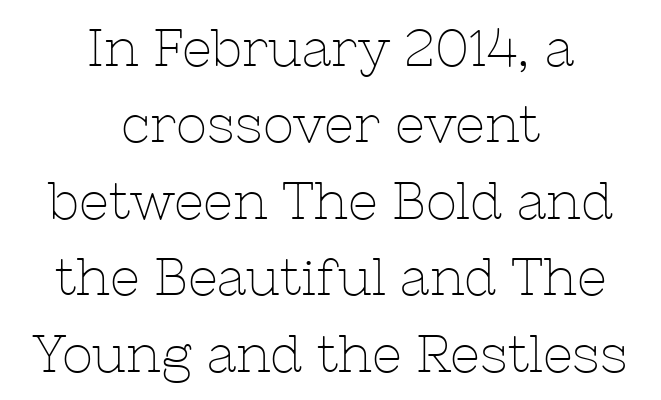
The image shows 52 px thin serif type, upright; set centered, normal line spacing (1.47x), normal letter spacing, not underlined; low stroke contrast and a medium x-height.
